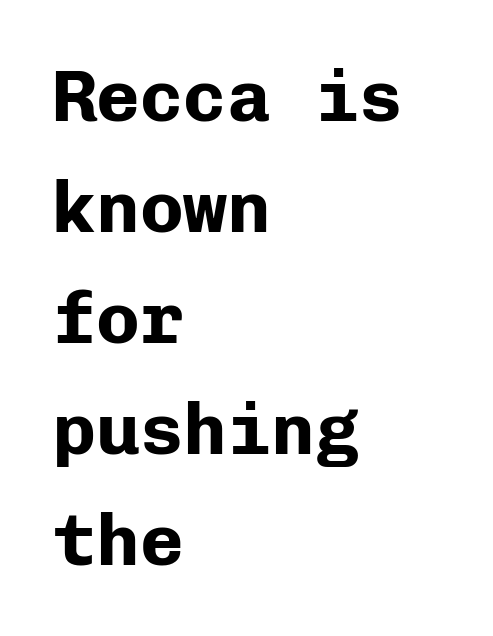
Fixed-width glyphs throughout — classic coding-font behaviour. The line-height multiplier appears to be the usual default. Layout note: lines flush left. Every character sits straight up, as roman type does. Lines of text with bare space underneath. Heavy, bold letterforms.
